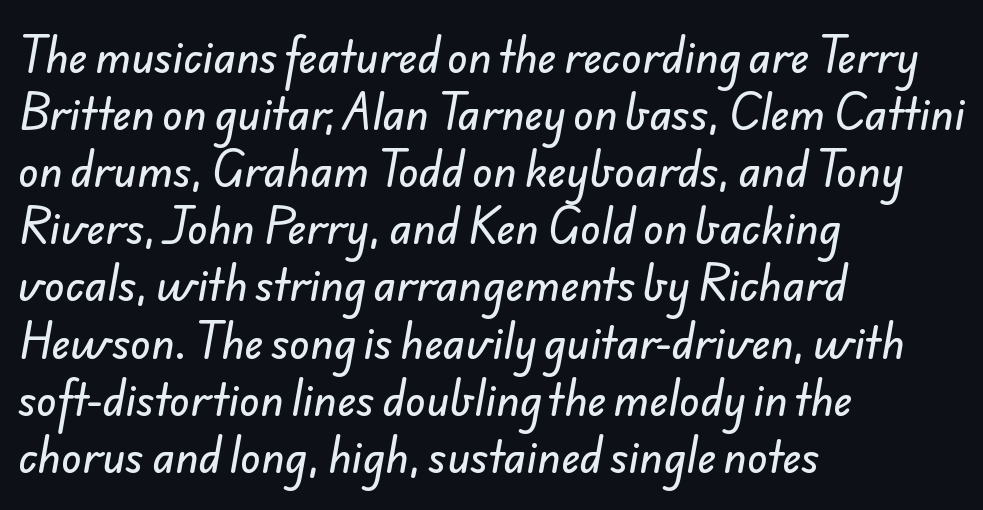
{"serif": "no", "width": "normal", "stroke_contrast": "low", "x_height": "small", "monospaced": "no", "underline": "no", "align": "left", "line_spacing": "normal", "line_spacing_ratio": 1.36, "letter_spacing": "normal", "letter_spacing_em": 0.0, "glyph_px": 42}
